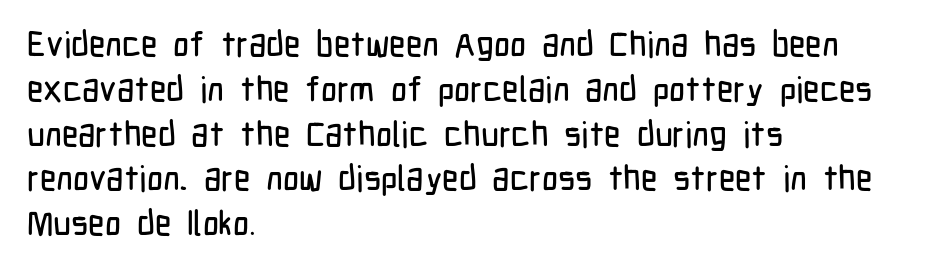
Q: Is the text italic (slanted)? A: No, it is upright.
Q: Is the typeface a serif or a sans-serif typeface? A: Sans-serif.
Q: Is the text underlined? A: No.
Q: How is the paragraph aligned? A: Left-aligned.
Q: Is the spacing between letters normal or unusually wide? A: Normal.
Q: Is the spacing between lines tight, normal or loose? A: Normal.
Q: Width (condensed, normal, or wide)? A: Condensed.
Q: Stroke contrast? A: Low.
Q: x-height? A: Medium.
Q: Monospaced? A: No.
